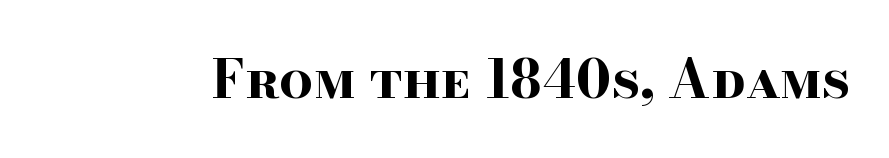
{"serif": "yes", "italic": "no", "bold": "yes", "weight": "bold", "width": "wide", "stroke_contrast": "high", "x_height": "small", "monospaced": "no", "underline": "no", "letter_spacing": "normal", "letter_spacing_em": 0.0, "glyph_px": 53}
